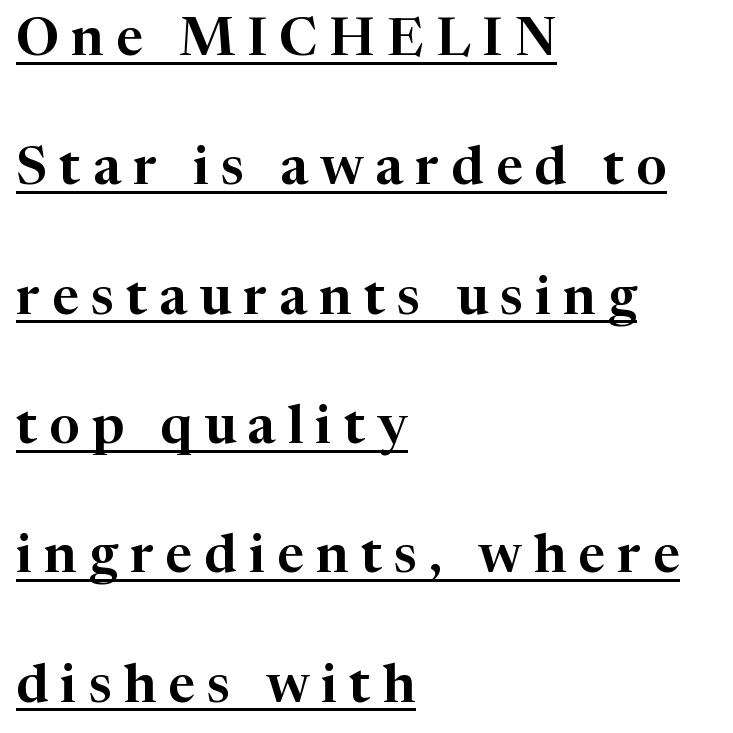
Q: Is the text italic (slanted)? A: No, it is upright.
Q: Is the typeface a serif or a sans-serif typeface? A: Serif.
Q: Is the text underlined? A: Yes.
Q: How is the paragraph aligned? A: Left-aligned.
Q: Is the spacing between letters normal or unusually wide? A: Unusually wide.
Q: Is the spacing between lines tight, normal or loose? A: Loose.
Q: Width (condensed, normal, or wide)? A: Normal.
Q: Stroke contrast? A: High.
Q: x-height? A: Medium.
Q: Monospaced? A: No.
